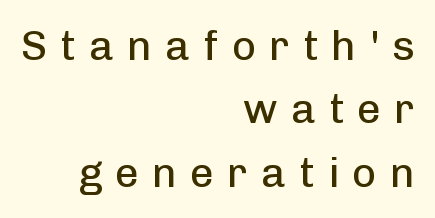
{"serif": "no", "italic": "no", "bold": "no", "weight": "regular", "width": "normal", "stroke_contrast": "low", "x_height": "medium", "monospaced": "no", "underline": "no", "align": "right", "line_spacing": "normal", "line_spacing_ratio": 1.51, "letter_spacing": "wide", "letter_spacing_em": 0.31, "glyph_px": 42}
